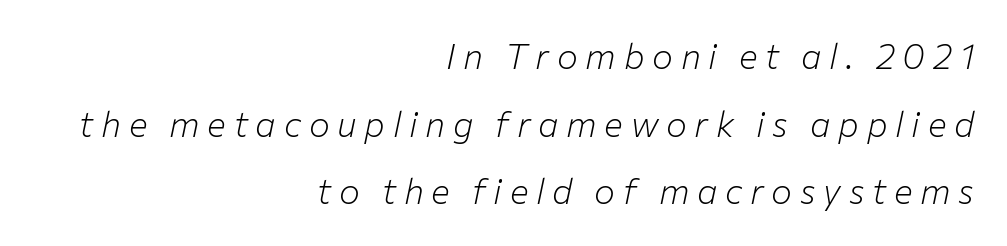
The image shows 35 px light type, italic (leaning right); set right-aligned, loose line spacing (1.93x), unusually wide letter spacing (+0.22 em), not underlined; low stroke contrast and a medium x-height.
